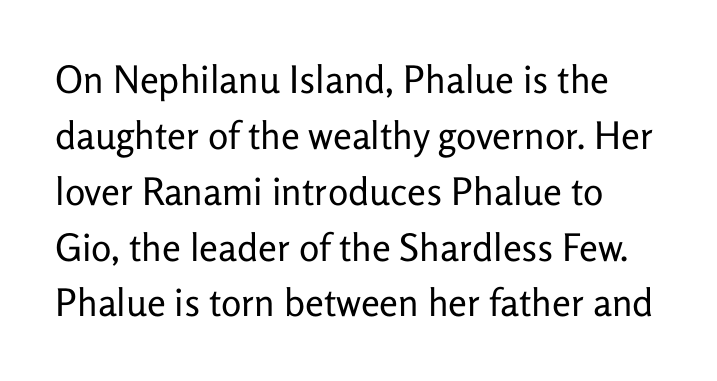
The image shows 38 px regular-weight sans-serif type, upright; set normal line spacing (1.47x), normal letter spacing, not underlined; low stroke contrast and a medium x-height.
